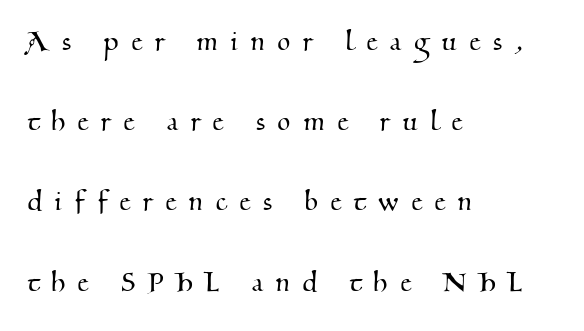
The image shows 33 px serif type; set left-aligned, loose line spacing (2.43x), unusually wide letter spacing (+0.4 em), not underlined; medium stroke contrast and a small x-height.
